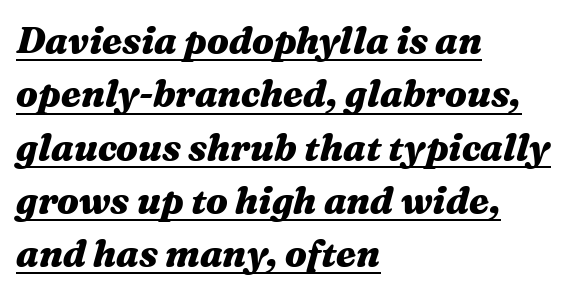
Q: Is the text bold? A: Yes.
Q: Is the text italic (slanted)? A: Yes, it leans right by about 16 degrees.
Q: Is the text underlined? A: Yes.
Q: How is the paragraph aligned? A: Left-aligned.
Q: Is the spacing between letters normal or unusually wide? A: Normal.
Q: Is the spacing between lines tight, normal or loose? A: Normal.
Q: Width (condensed, normal, or wide)? A: Wide.
Q: Stroke contrast? A: Medium.
Q: x-height? A: Medium.
Q: Monospaced? A: No.
